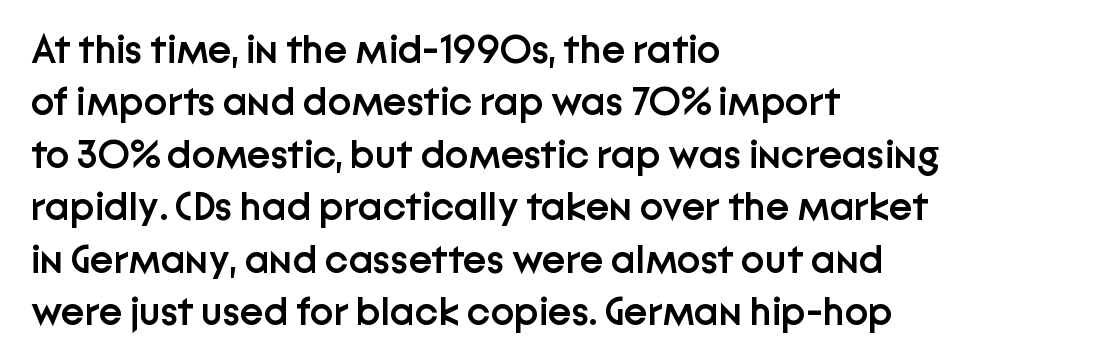
{"serif": "no", "italic": "no", "bold": "semi", "weight": "semibold", "width": "normal", "stroke_contrast": "low", "x_height": "medium", "monospaced": "no", "underline": "no", "align": "left", "line_spacing": "normal", "line_spacing_ratio": 1.31, "letter_spacing": "normal", "letter_spacing_em": 0.0, "glyph_px": 40}
